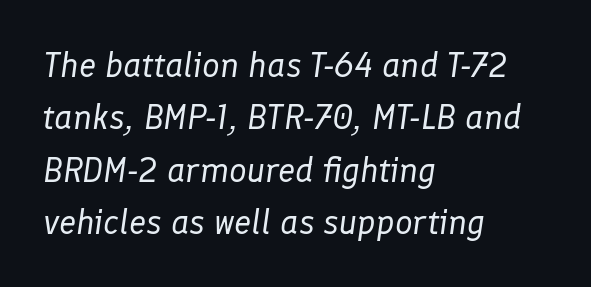
The image shows 35 px regular-weight type, italic (leaning right); set left-aligned, normal line spacing (1.5x), normal letter spacing, not underlined; low stroke contrast and a medium x-height.
